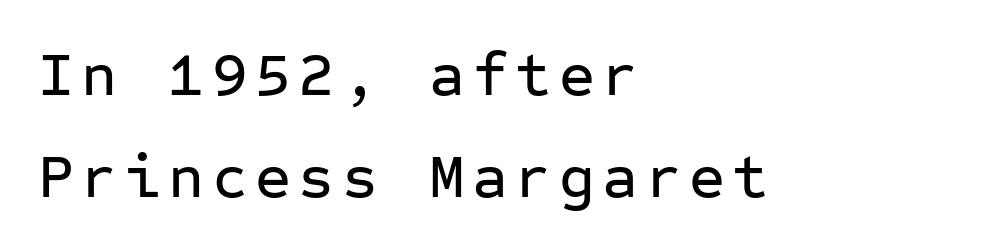
The image shows 62 px sans-serif type, upright, monospaced; set left-aligned, normal line spacing (1.65x), not underlined; low stroke contrast and a medium x-height.
